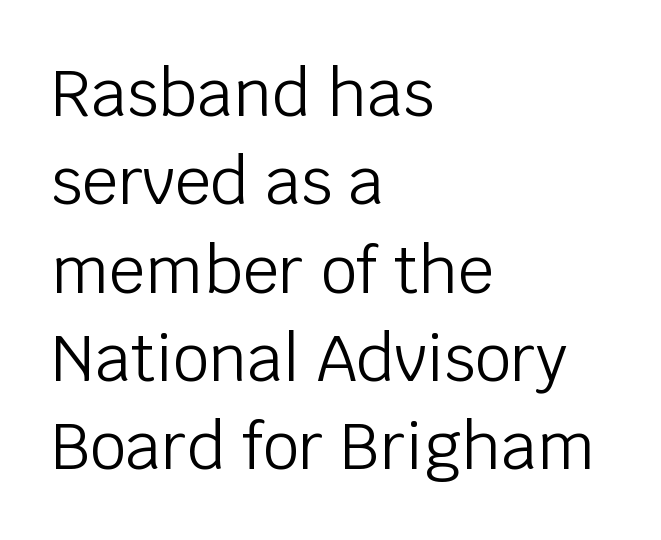
Q: Is the text bold? A: No.
Q: Is the text italic (slanted)? A: No, it is upright.
Q: Is the typeface a serif or a sans-serif typeface? A: Sans-serif.
Q: Is the text underlined? A: No.
Q: How is the paragraph aligned? A: Left-aligned.
Q: Is the spacing between letters normal or unusually wide? A: Normal.
Q: Is the spacing between lines tight, normal or loose? A: Normal.
Q: Width (condensed, normal, or wide)? A: Normal.
Q: Stroke contrast? A: Low.
Q: x-height? A: Large.
Q: Monospaced? A: No.
